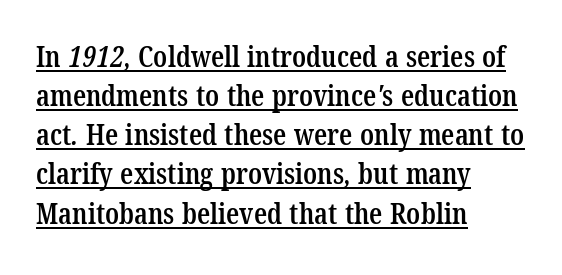
Q: Is the text bold? A: Semi-bold.
Q: Is the typeface a serif or a sans-serif typeface? A: Serif.
Q: Is the text underlined? A: Yes.
Q: How is the paragraph aligned? A: Left-aligned.
Q: Is the spacing between letters normal or unusually wide? A: Normal.
Q: Is the spacing between lines tight, normal or loose? A: Normal.
Q: Width (condensed, normal, or wide)? A: Condensed.
Q: Stroke contrast? A: Low.
Q: x-height? A: Medium.
Q: Monospaced? A: No.
